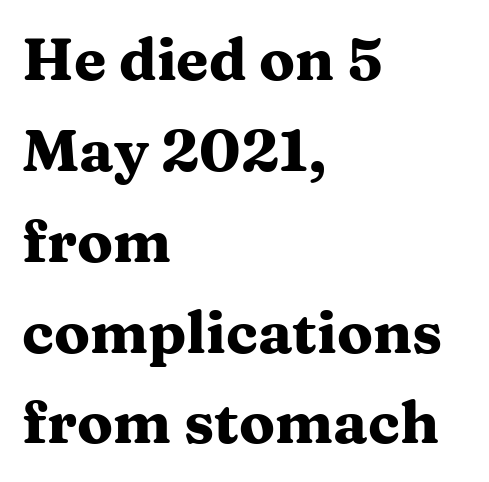
The image shows 59 px heavy, wide serif type, upright; set left-aligned, normal line spacing (1.54x), normal letter spacing, not underlined; medium stroke contrast and a medium x-height.
